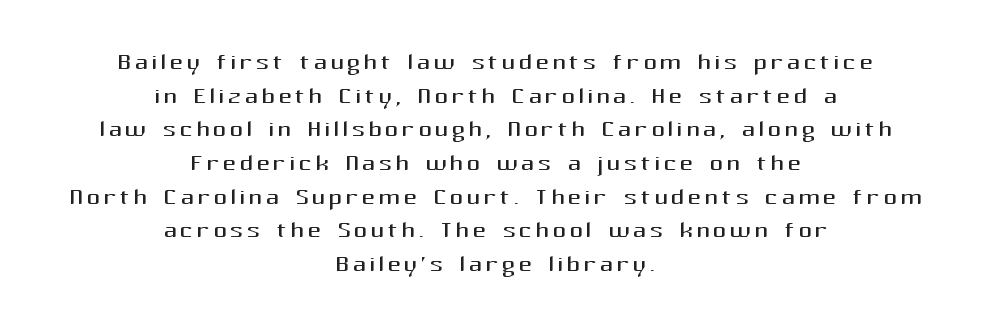
The image shows 33 px regular-weight sans-serif type, upright; set centered, tight line spacing (1.02x), not underlined; medium stroke contrast and a medium x-height.
